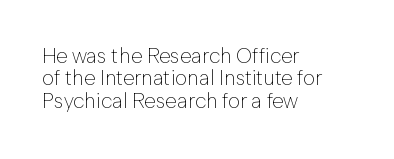
No extra tracking has been applied to these lines. Compared with a centered layout, this one pins lines to the left instead. Is this a heavy cut? Hardly; it is regular or lighter. Honestly, there is no underline to notice here at all. Students, observe: this is what under-led, compact text looks like.
